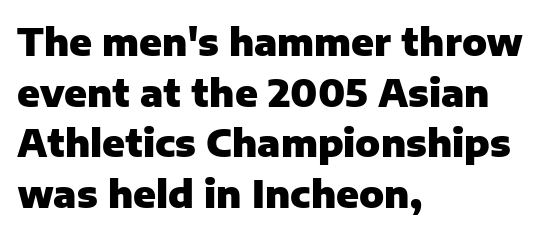
Quick note: interline space is typical. The line texture is even and compact thanks to regular tracking. Notice how the stems are strictly vertical — no italics here. These lines carry a lot of weight — the face is fully bold. Alignment: flush left.
